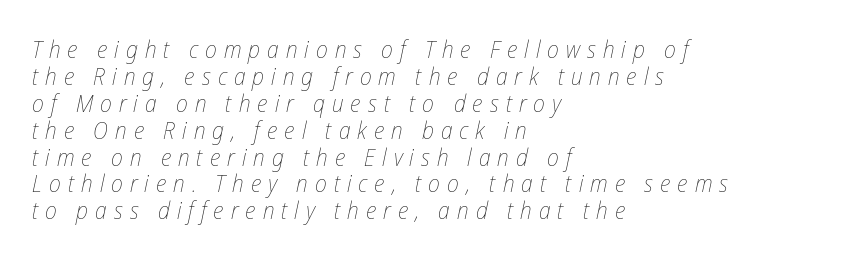
The image shows 24 px text type, italic (leaning right); set left-aligned, tight line spacing (1.12x), unusually wide letter spacing (+0.29 em), not underlined.
